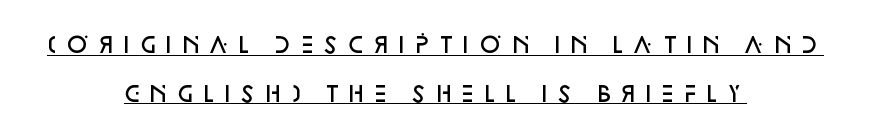
Has an underline been added? It has. What's the leading like? Stretched, with rows far apart. Layout note: lines centered. Posture: upright roman. The glyphs have the mass of a demibold cut, below bold.
